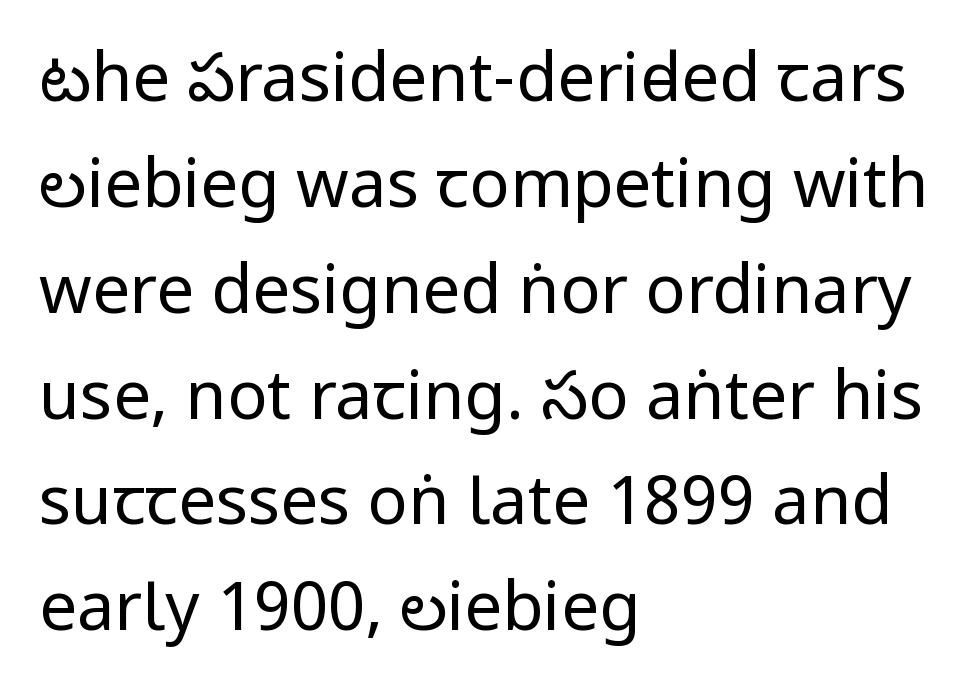
No extra ink here — the face is not bold. Characters remain perfectly vertical along every line. Notice how descenders clear the ascenders below comfortably — that's standard leading. The foot of each line stays bare and open. These lines keep a tight, regular rhythm from letter to letter. Which margin do the lines hug? The left one — the right edge is uneven.
